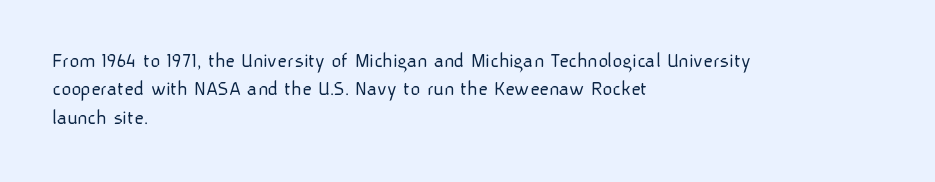
Evenly set lines give the paragraph a standard silhouette. Students, note that the glyphs here touch the page at normal intervals. In terms of posture, this sample is upright. Typeset ragged right — the left edge is the straight one.
